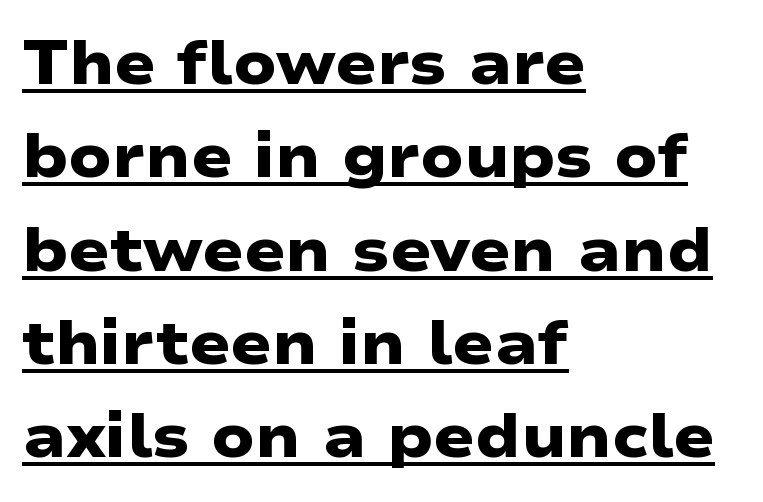
The image shows 61 px heavy, wide sans-serif type; set left-aligned, normal line spacing (1.53x), normal letter spacing, underlined; low stroke contrast and a medium x-height.
